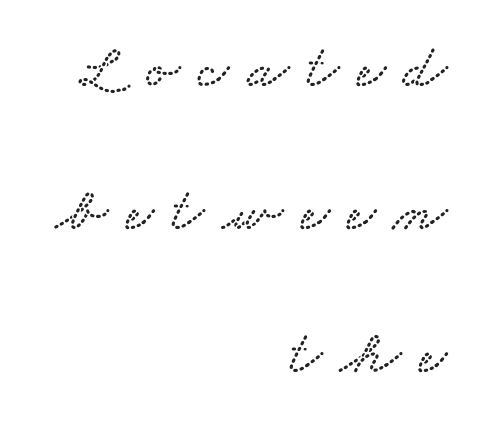
No word sits above an underline. Airy leading. Characters follow at a spacing far wider than the type designer built in. You could not count columns in this text — the font is proportionally spaced.
